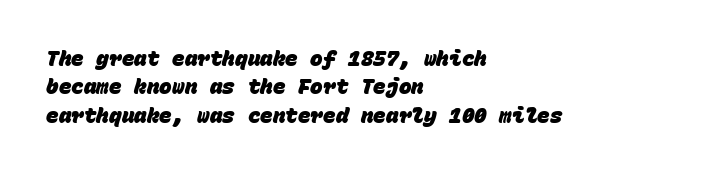
A typesetter would call this leading conventional body-copy spacing. Is the block centered? No — it sits flush against the left margin. Characters follow at the spacing the type designer built in. Strokes here are thick enough to call this a true bold. The foot of each line stays bare and open.
